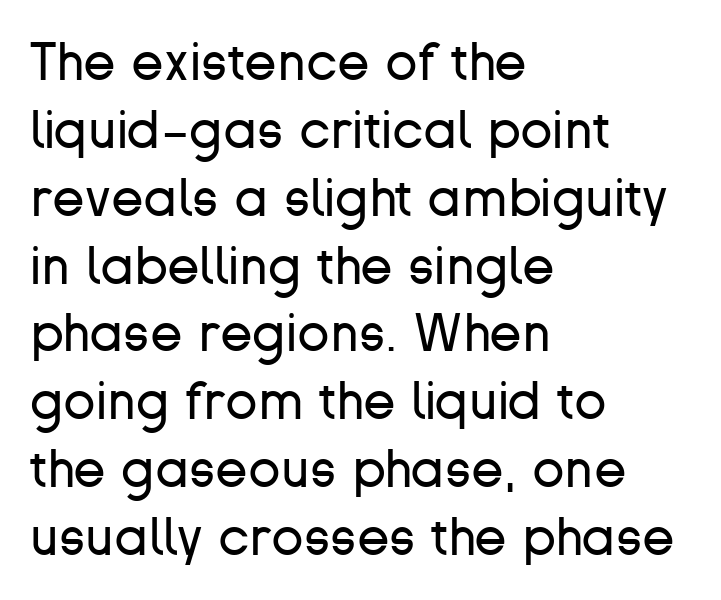
Q: Is the text bold? A: No.
Q: Is the text italic (slanted)? A: No, it is upright.
Q: Is the typeface a serif or a sans-serif typeface? A: Sans-serif.
Q: Is the text underlined? A: No.
Q: How is the paragraph aligned? A: Left-aligned.
Q: Is the spacing between letters normal or unusually wide? A: Normal.
Q: Is the spacing between lines tight, normal or loose? A: Normal.
Q: Width (condensed, normal, or wide)? A: Normal.
Q: Stroke contrast? A: Low.
Q: x-height? A: Medium.
Q: Monospaced? A: No.
